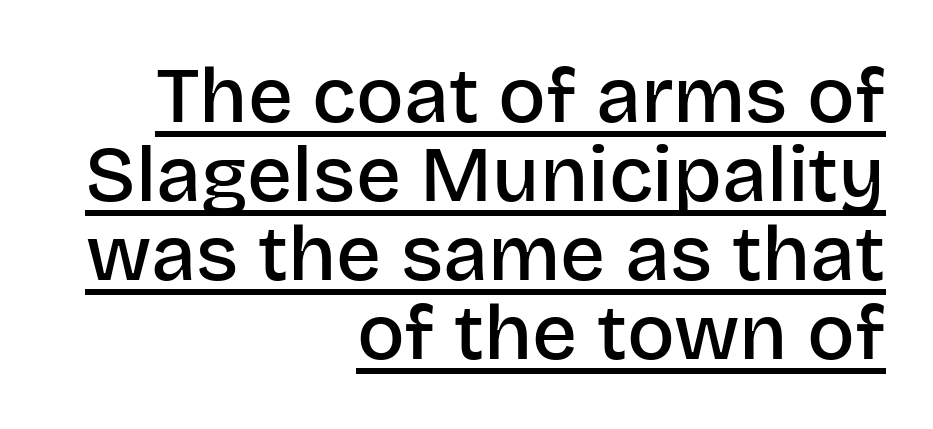
Caption: multi-line text, flush right, ragged left. This is roman type, the default non-slanted kind. The sample's only ornament is a line tracing under the words. These words are printed semibold, heavier than regular yet not bold. Vertically, the passage feels compressed, each row crowding the next. Here the designer chose a conventional face with non-uniform glyph widths.
